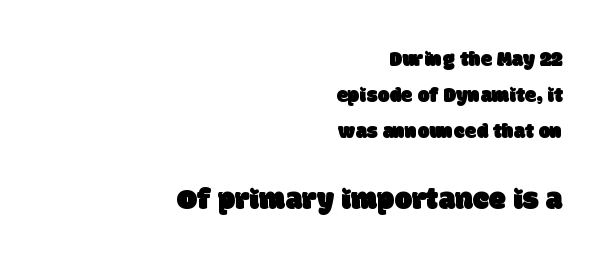
{"serif": "no", "width": "normal", "stroke_contrast": "low", "x_height": "large", "monospaced": "no", "underline": "no", "align": "right", "line_spacing_ratio": 1.72, "letter_spacing": "normal", "letter_spacing_em": 0.0, "larger_block": "second", "size_ratio": 1.48, "glyph_px": 31}
